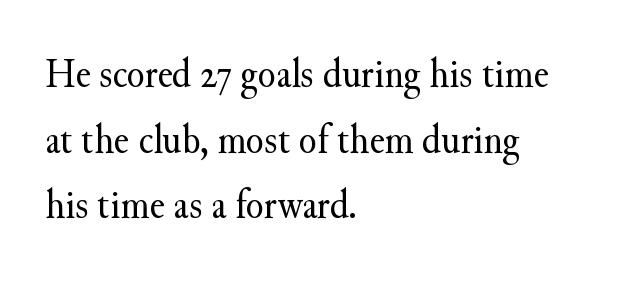
The image shows 41 px regular-weight serif type, upright; set left-aligned, normal line spacing (1.6x), normal letter spacing, not underlined; medium stroke contrast and a small x-height.
